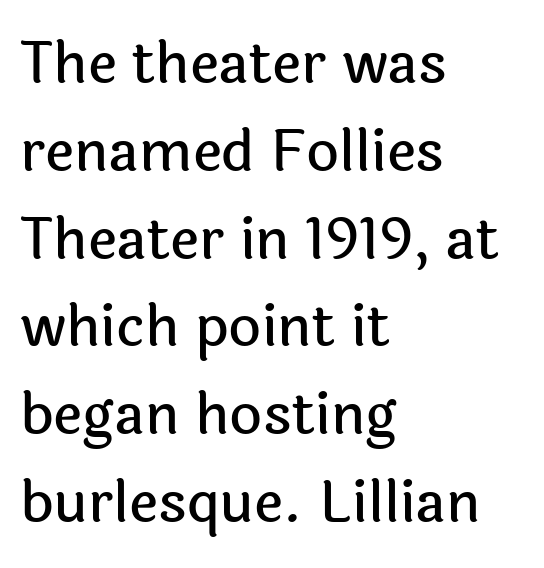
The image shows 57 px sans-serif type, upright; set left-aligned, normal line spacing (1.54x), normal letter spacing, not underlined; a medium x-height.
